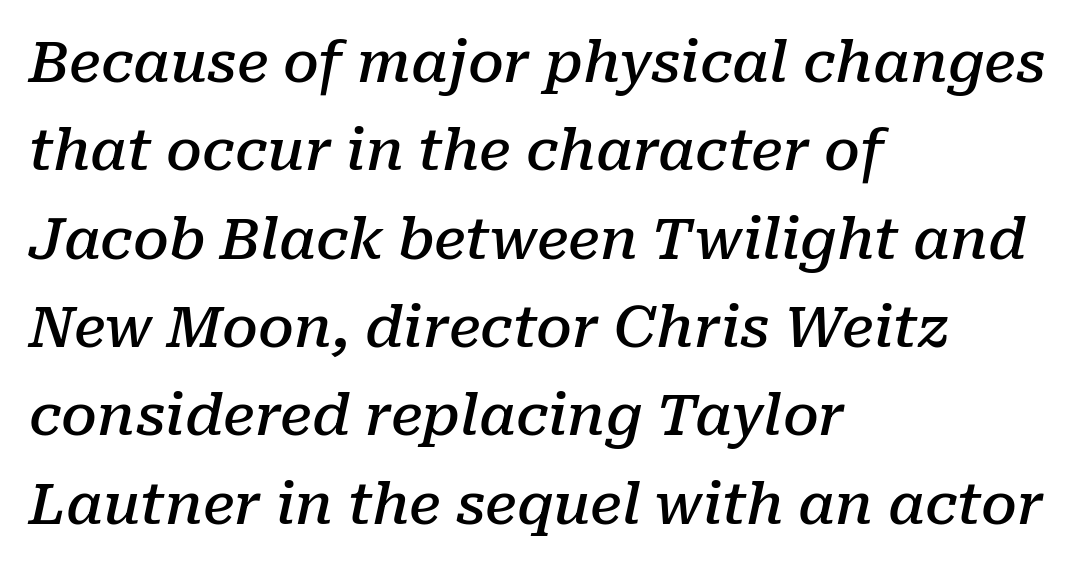
Type style note: has serifs. The typesetter chose a ragged-right arrangement here. Students, note that the glyphs here touch the page at normal intervals. Slant detected: the letters are inclined. Is this a fixed-width face? No — the glyphs have proportional, varying widths. Just letters on the line, the space beneath them empty.
